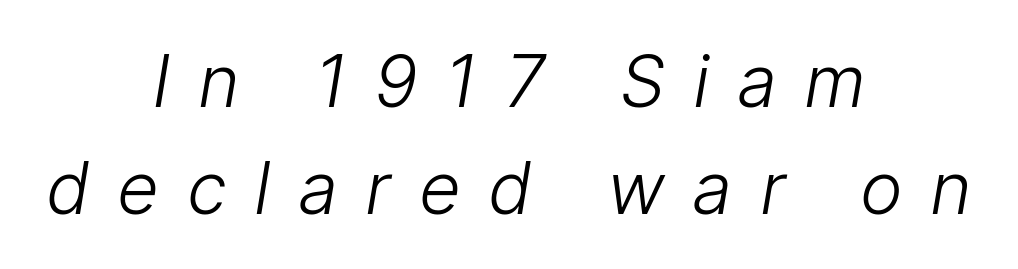
{"serif": "no", "bold": "no", "weight": "light", "width": "normal", "stroke_contrast": "low", "x_height": "medium", "monospaced": "no", "underline": "no", "align": "center", "line_spacing": "normal", "line_spacing_ratio": 1.48, "letter_spacing": "wide", "letter_spacing_em": 0.38, "glyph_px": 72}
